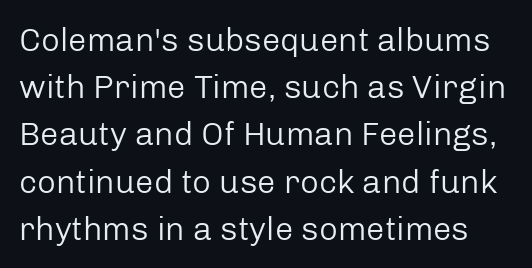
{"serif": "no", "italic": "no", "bold": "no", "weight": "regular", "width": "normal", "stroke_contrast": "low", "x_height": "medium", "monospaced": "no", "underline": "no", "line_spacing": "normal", "line_spacing_ratio": 1.43, "letter_spacing": "normal", "letter_spacing_em": 0.0, "glyph_px": 33}
